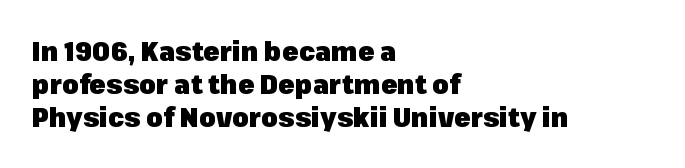
There is no visible air inserted between adjacent glyphs. In terms of weight, the rendering is a true, heavy bold. Visually the block forms a straight wall on the left and a jagged coastline on the right. Lines of text with bare space underneath. If you drew a line through each stem, it would be perfectly vertical.
